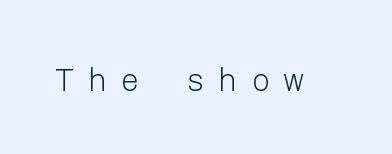
Q: Is the text bold? A: No.
Q: Is the text italic (slanted)? A: No, it is upright.
Q: Is the typeface a serif or a sans-serif typeface? A: Sans-serif.
Q: Is the text underlined? A: No.
Q: Is the spacing between letters normal or unusually wide? A: Unusually wide.
Q: Width (condensed, normal, or wide)? A: Normal.
Q: Stroke contrast? A: Low.
Q: x-height? A: Medium.
